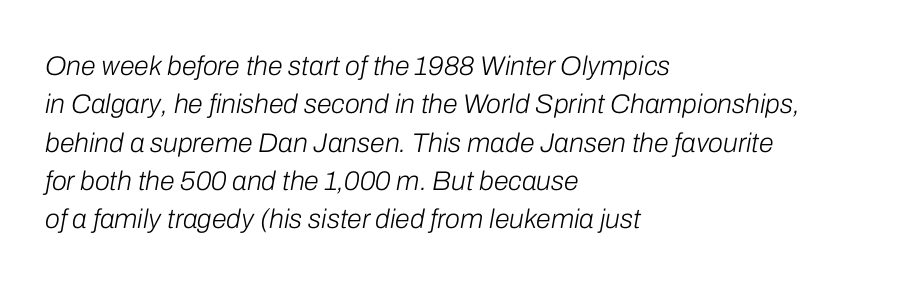
{"italic": "yes", "lean": "right", "slant_degrees": 10, "bold": "no", "underline": "no", "align": "left", "line_spacing": "normal", "line_spacing_ratio": 1.42, "letter_spacing": "normal", "letter_spacing_em": 0.0, "glyph_px": 27}
